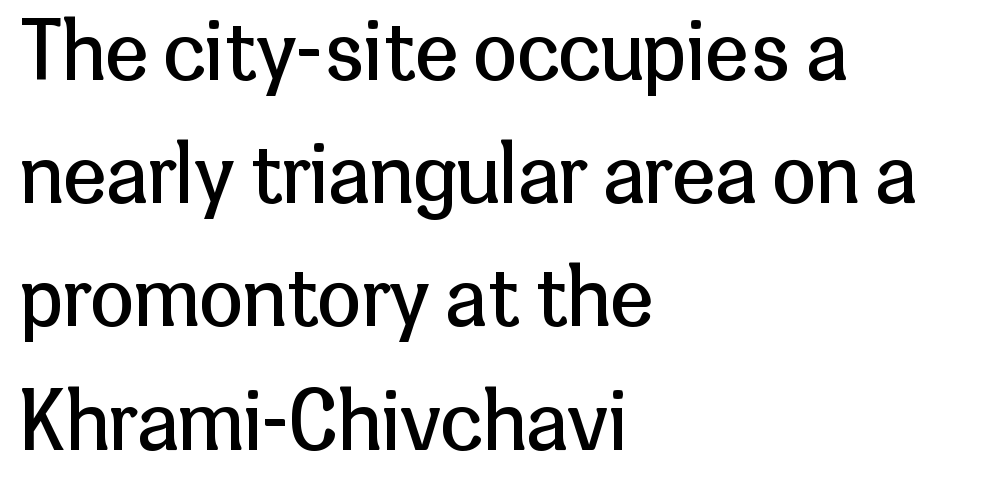
{"serif": "no", "italic": "no", "bold": "no", "weight": "regular", "width": "normal", "stroke_contrast": "low", "x_height": "medium", "monospaced": "no", "underline": "no", "align": "left", "line_spacing": "normal", "line_spacing_ratio": 1.56, "letter_spacing": "normal", "letter_spacing_em": 0.0, "glyph_px": 79}
